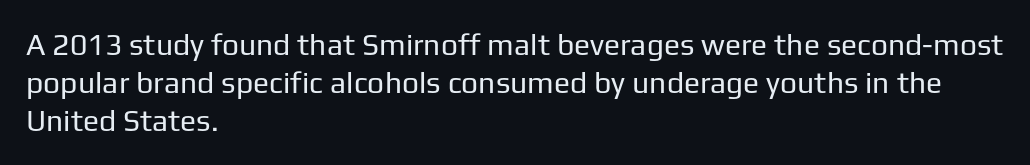
Stems and bowls with no extra thickness — not bold. You could call the tracking neutral — neither tight nor loose. Is this a fixed-width face? No — the glyphs have proportional, varying widths. The font family rendered here belongs to the sans-serif group.
